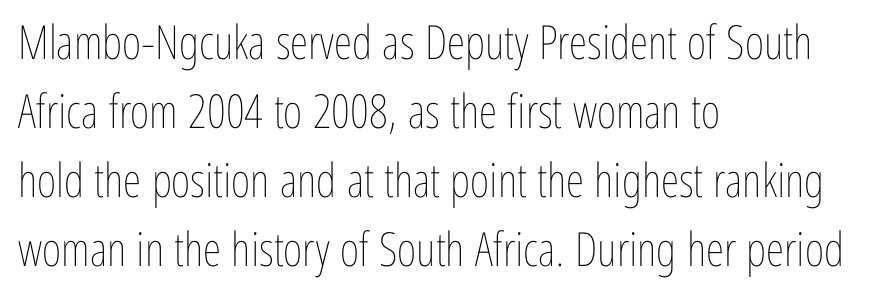
Q: Is the text bold? A: No.
Q: Is the text italic (slanted)? A: No, it is upright.
Q: Is the text underlined? A: No.
Q: How is the paragraph aligned? A: Left-aligned.
Q: Is the spacing between letters normal or unusually wide? A: Normal.
Q: Is the spacing between lines tight, normal or loose? A: Normal.
Q: Width (condensed, normal, or wide)? A: Condensed.
Q: Stroke contrast? A: Low.
Q: x-height? A: Medium.
Q: Monospaced? A: No.
